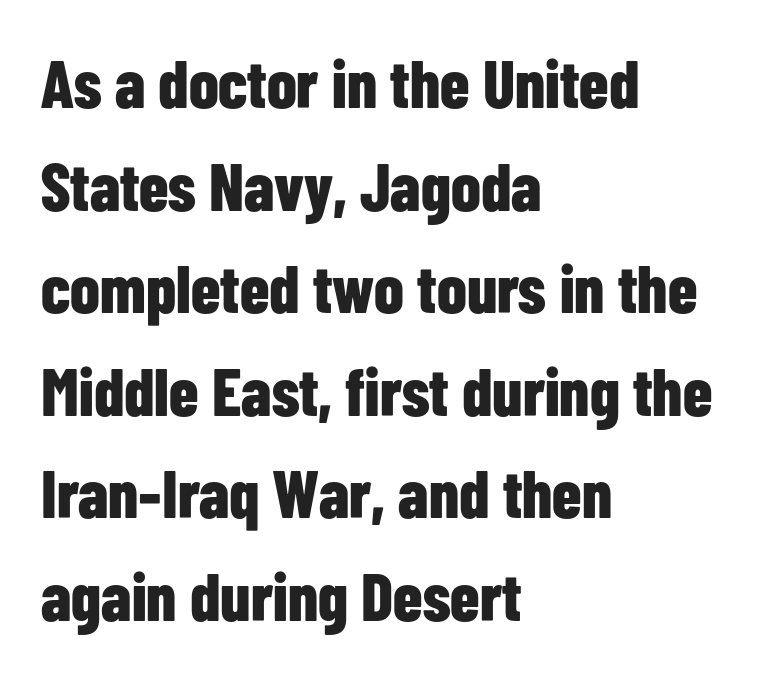
{"serif": "no", "italic": "no", "bold": "yes", "weight": "bold", "width": "condensed", "stroke_contrast": "low", "x_height": "medium", "monospaced": "no", "underline": "no", "align": "left", "line_spacing": "normal", "line_spacing_ratio": 1.53, "letter_spacing": "normal", "letter_spacing_em": 0.0, "glyph_px": 67}
